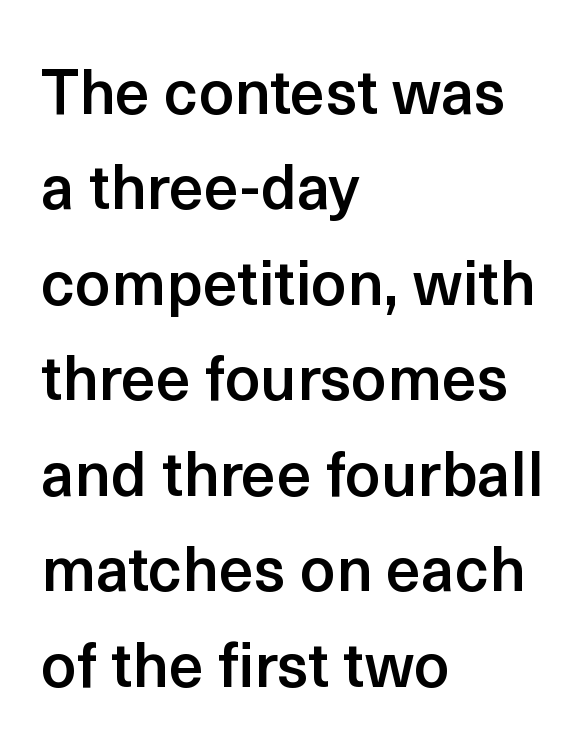
The image shows 62 px semibold sans-serif type, upright; set left-aligned, normal line spacing (1.54x), normal letter spacing, not underlined; a medium x-height.
